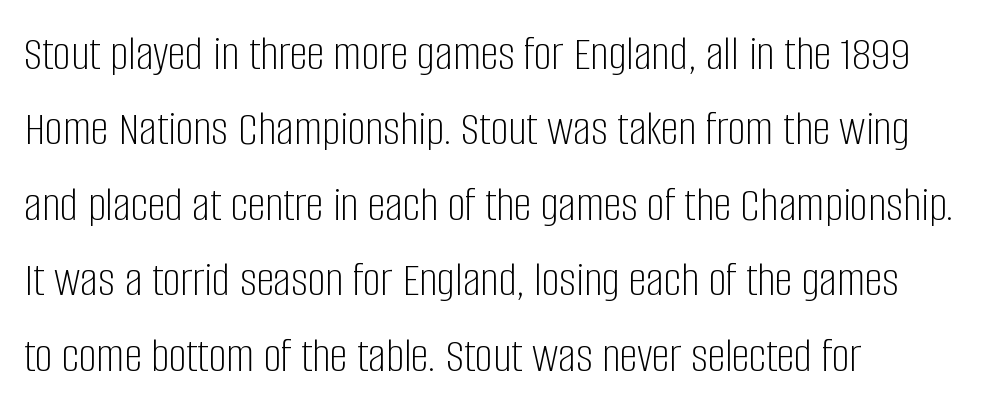
{"serif": "no", "italic": "no", "bold": "no", "weight": "light", "width": "condensed", "stroke_contrast": "low", "x_height": "large", "monospaced": "no", "underline": "no", "align": "left", "line_spacing": "normal", "line_spacing_ratio": 1.51, "letter_spacing": "normal", "letter_spacing_em": 0.0, "glyph_px": 50}
